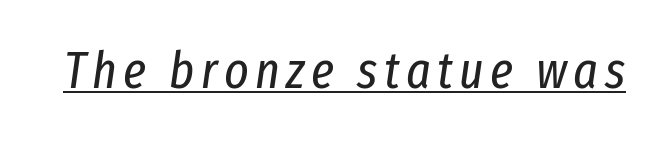
The image shows 52 px regular-weight, condensed type, italic (leaning right); set underlined; low stroke contrast and a medium x-height.
